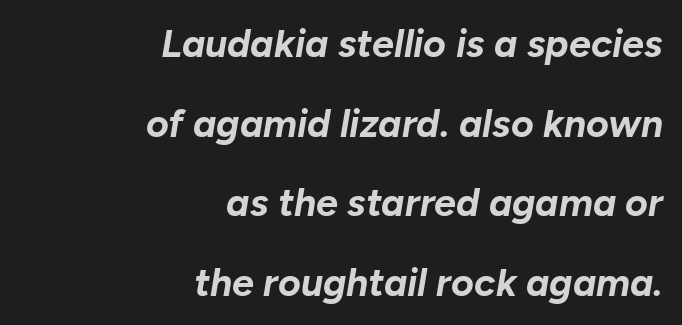
The image shows 39 px bold type, italic (leaning right); set right-aligned, loose line spacing (2.04x), normal letter spacing, not underlined; low stroke contrast and a medium x-height.
